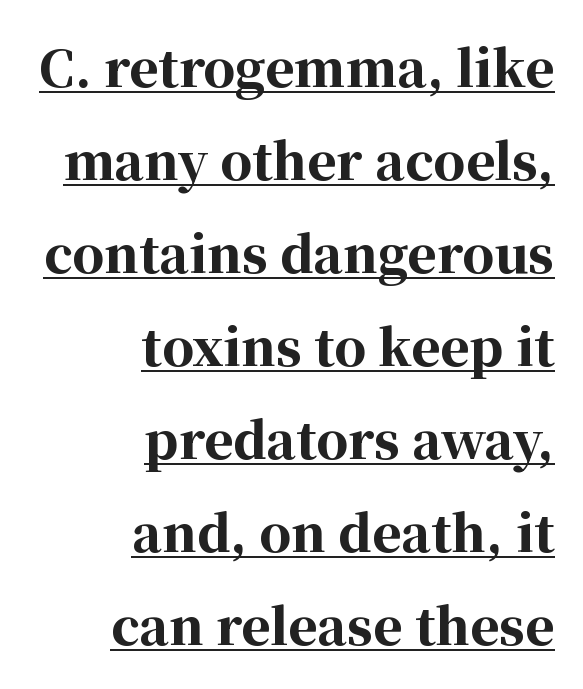
Spacing verdict: proportional, widths tailored to each character. Notice how the passage keeps a crisp vertical edge on the right only. Caption: lettering with a line underneath. Italic: no, the glyphs are upright roman. Typesetter's note: full bold, strokes at maximum text heaviness. Short note: letters normally spaced.
